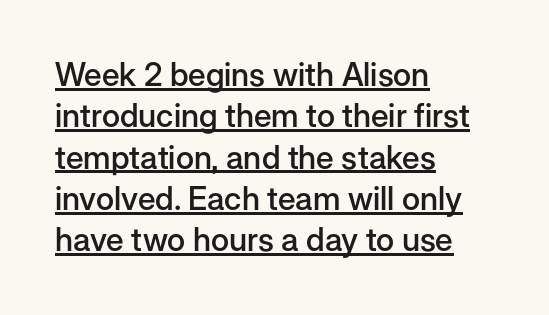
Q: Is the text bold? A: Semi-bold.
Q: Is the text italic (slanted)? A: No, it is upright.
Q: Is the typeface a serif or a sans-serif typeface? A: Sans-serif.
Q: Is the text underlined? A: Yes.
Q: How is the paragraph aligned? A: Left-aligned.
Q: Is the spacing between letters normal or unusually wide? A: Normal.
Q: Is the spacing between lines tight, normal or loose? A: Normal.
Q: Width (condensed, normal, or wide)? A: Normal.
Q: Stroke contrast? A: Low.
Q: x-height? A: Medium.
Q: Monospaced? A: No.
